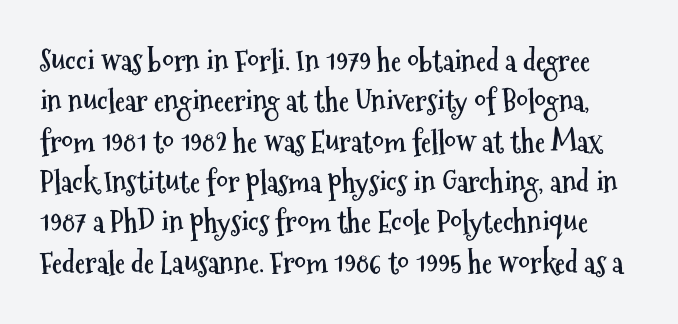
Q: Is the text bold? A: Yes.
Q: Is the text italic (slanted)? A: No, it is upright.
Q: Is the typeface a serif or a sans-serif typeface? A: Sans-serif.
Q: Is the text underlined? A: No.
Q: Is the spacing between letters normal or unusually wide? A: Normal.
Q: Is the spacing between lines tight, normal or loose? A: Normal.
Q: Width (condensed, normal, or wide)? A: Condensed.
Q: Stroke contrast? A: Medium.
Q: x-height? A: Medium.
Q: Monospaced? A: No.
